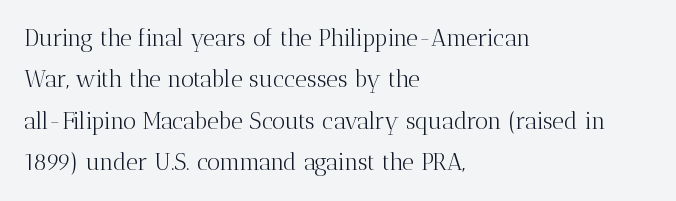
Q: Is the text bold? A: No.
Q: Is the text italic (slanted)? A: No, it is upright.
Q: Is the text underlined? A: No.
Q: How is the paragraph aligned? A: Left-aligned.
Q: Is the spacing between letters normal or unusually wide? A: Normal.
